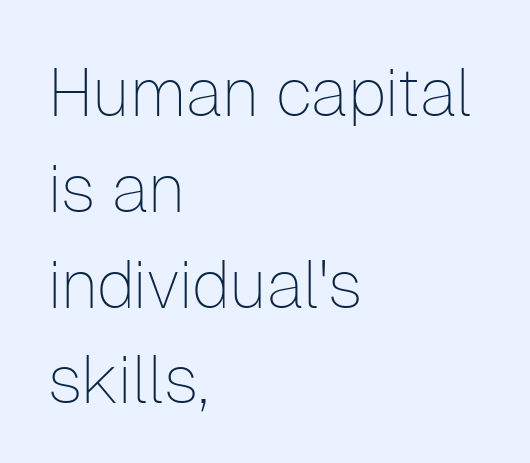
{"serif": "no", "italic": "no", "bold": "no", "weight": "thin", "width": "normal", "stroke_contrast": "low", "x_height": "medium", "monospaced": "no", "underline": "no", "align": "left", "line_spacing": "normal", "line_spacing_ratio": 1.43, "letter_spacing": "normal", "letter_spacing_em": 0.0, "glyph_px": 67}
